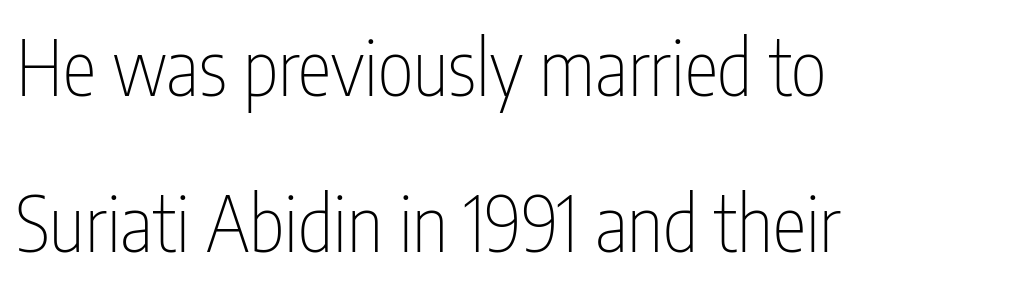
{"serif": "no", "italic": "no", "bold": "no", "weight": "thin", "width": "condensed", "stroke_contrast": "low", "x_height": "medium", "monospaced": "no", "underline": "no", "align": "left", "line_spacing": "loose", "line_spacing_ratio": 2.02, "letter_spacing": "normal", "letter_spacing_em": 0.0, "glyph_px": 77}
